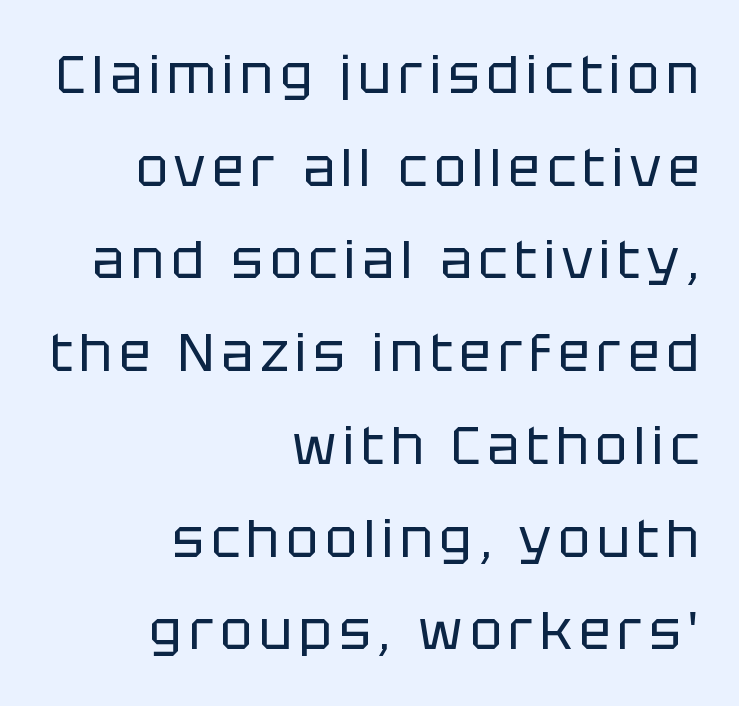
The image shows 53 px regular-weight sans-serif type, upright; set right-aligned, line spacing 1.75x, not underlined; low stroke contrast and a large x-height.
